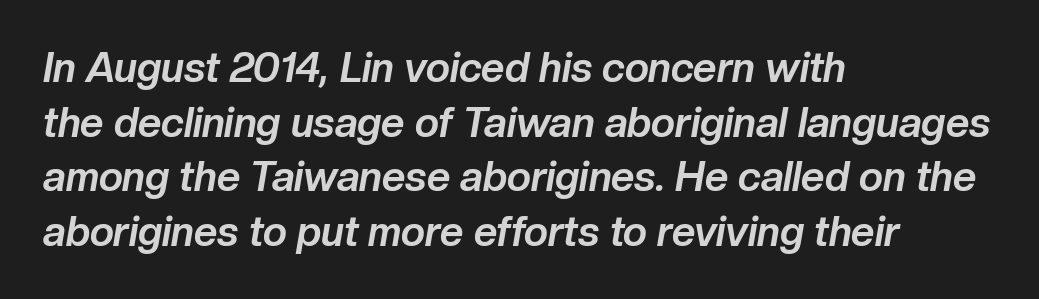
{"italic": "yes", "lean": "right", "slant_degrees": 10, "bold": "yes", "weight": "bold", "width": "normal", "stroke_contrast": "low", "x_height": "medium", "monospaced": "no", "underline": "no", "align": "left", "line_spacing": "normal", "line_spacing_ratio": 1.33, "letter_spacing": "normal", "letter_spacing_em": 0.0, "glyph_px": 41}
